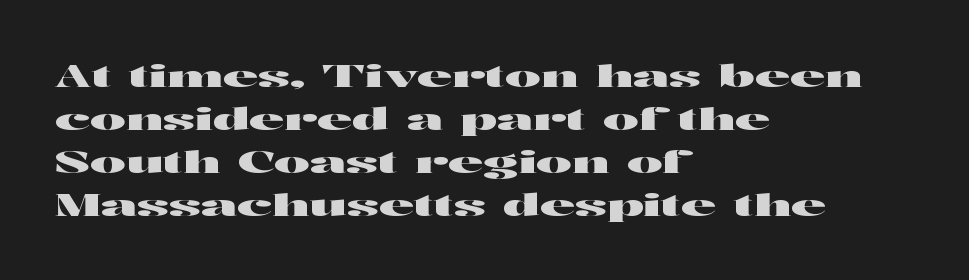
{"serif": "no", "italic": "no", "width": "wide", "stroke_contrast": "high", "x_height": "medium", "monospaced": "no", "underline": "no", "align": "left", "line_spacing": "normal", "line_spacing_ratio": 1.43, "letter_spacing": "normal", "letter_spacing_em": 0.0, "glyph_px": 30}
